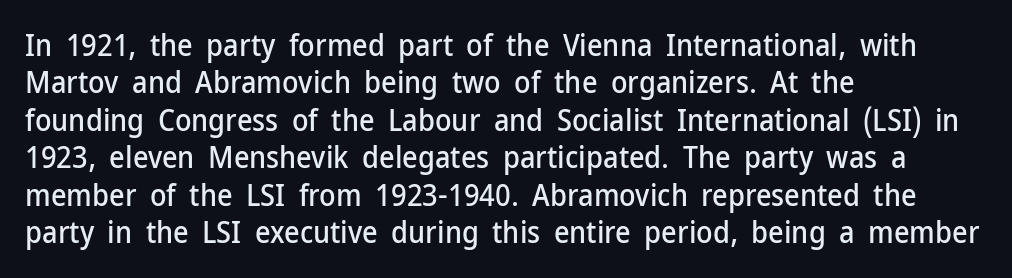
One-word summary of the alignment: left. You can tell it's not italic because the verticals are truly vertical. Bare-footed words on every line. This rendering employs a face without finishing strokes, i.e., a sans-serif. Compared with typical paragraphs, the rows here are spaced about the same. The line texture is even and compact thanks to regular tracking.
